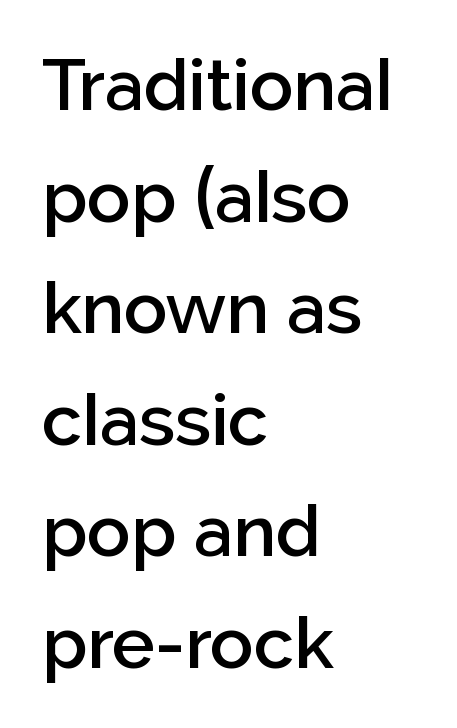
Ascenders rise straight up at ninety degrees. Bare-footed words on every line. Short and long lines alike share a common starting point at left. Do the characters align in a grid? No, the font is proportional.
